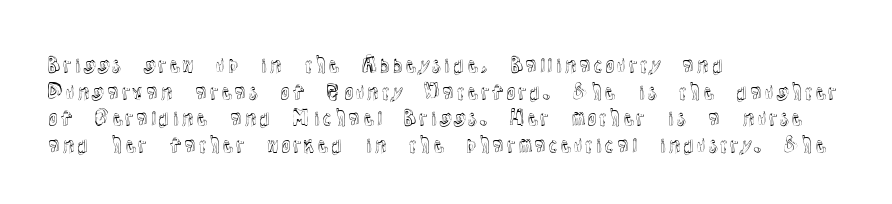
Q: Is the text italic (slanted)? A: No, it is upright.
Q: Is the text underlined? A: No.
Q: How is the paragraph aligned? A: Left-aligned.
Q: Is the spacing between letters normal or unusually wide? A: Normal.
Q: Is the spacing between lines tight, normal or loose? A: Normal.
